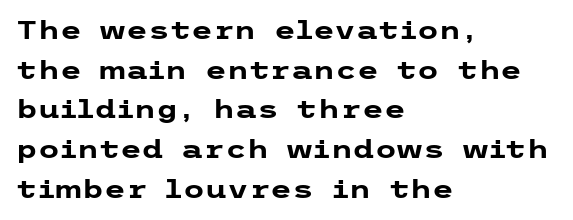
The image shows 25 px bold type, upright; set left-aligned, normal line spacing (1.59x), normal letter spacing, not underlined.
